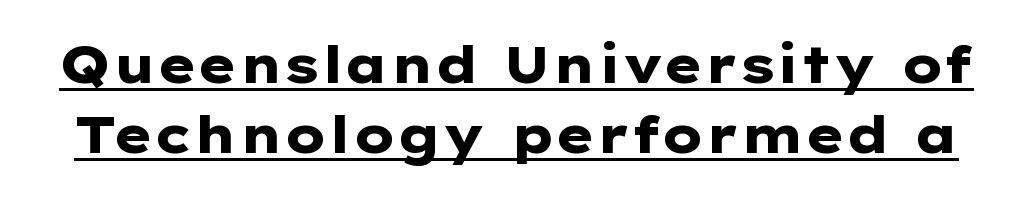
{"serif": "no", "italic": "no", "bold": "yes", "weight": "heavy", "width": "wide", "stroke_contrast": "low", "x_height": "medium", "monospaced": "no", "underline": "yes", "line_spacing": "normal", "line_spacing_ratio": 1.34, "letter_spacing": "normal", "letter_spacing_em": 0.0, "glyph_px": 52}
